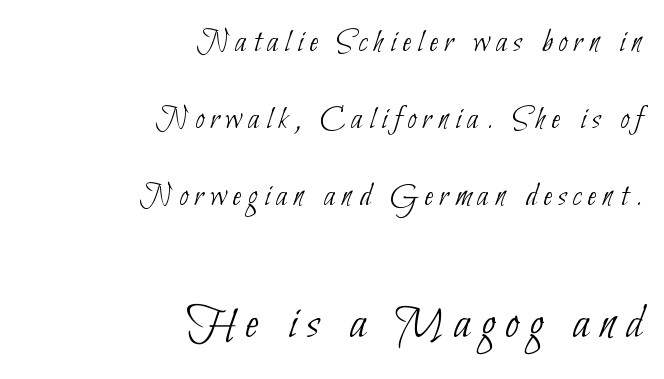
Q: Is the text bold? A: No.
Q: Is the typeface a serif or a sans-serif typeface? A: Sans-serif.
Q: Is the text underlined? A: No.
Q: How is the paragraph aligned? A: Right-aligned.
Q: Is the spacing between letters normal or unusually wide? A: Unusually wide.
Q: Is the spacing between lines tight, normal or loose? A: Loose.
Q: Which block of text is set in a larger size, the first (top) or the second (bottom)? A: The second (bottom) one.
Q: Width (condensed, normal, or wide)? A: Condensed.
Q: Stroke contrast? A: Low.
Q: x-height? A: Small.
Q: Monospaced? A: No.
